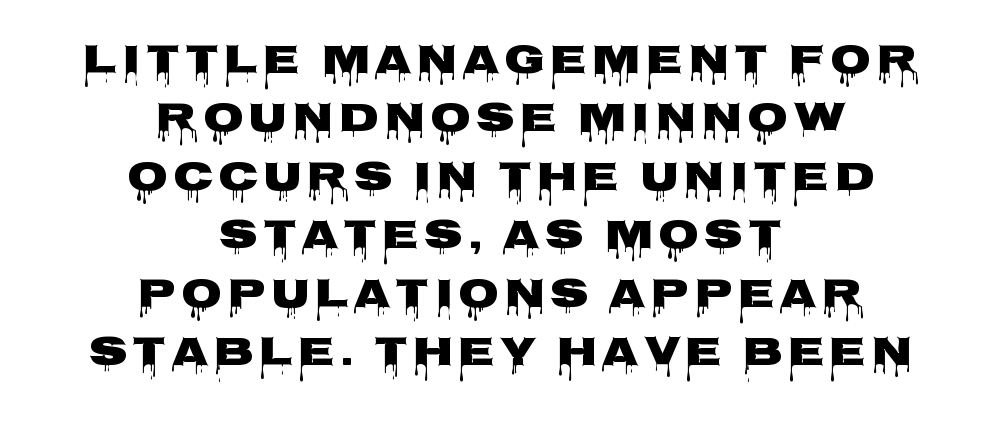
Q: Is the text bold? A: Yes.
Q: Is the text italic (slanted)? A: No, it is upright.
Q: Is the typeface a serif or a sans-serif typeface? A: Sans-serif.
Q: Is the text underlined? A: No.
Q: How is the paragraph aligned? A: Centered.
Q: Is the spacing between lines tight, normal or loose? A: Normal.
Q: Width (condensed, normal, or wide)? A: Wide.
Q: Stroke contrast? A: Low.
Q: x-height? A: Large.
Q: Monospaced? A: No.
